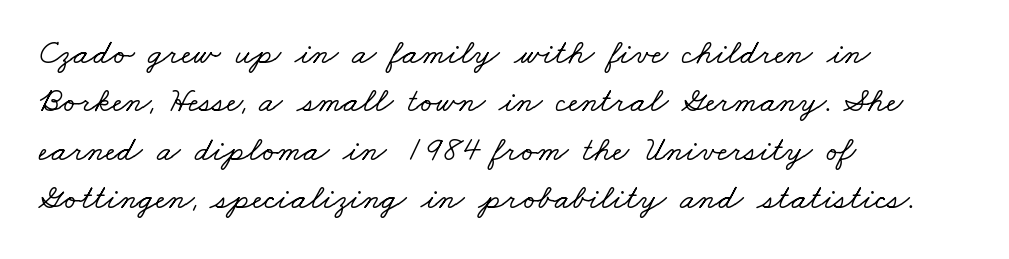
{"serif": "yes", "width": "wide", "stroke_contrast": "low", "x_height": "small", "monospaced": "no", "underline": "no", "align": "left", "line_spacing": "normal", "line_spacing_ratio": 1.38, "letter_spacing": "normal", "letter_spacing_em": 0.0, "glyph_px": 35}
